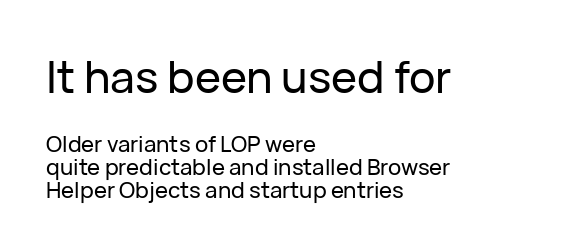
{"serif": "no", "italic": "no", "width": "normal", "stroke_contrast": "low", "x_height": "medium", "monospaced": "no", "underline": "no", "align": "left", "line_spacing": "tight", "line_spacing_ratio": 1.06, "letter_spacing": "normal", "letter_spacing_em": 0.0, "larger_block": "first", "size_ratio": 2.0, "glyph_px": 44}
